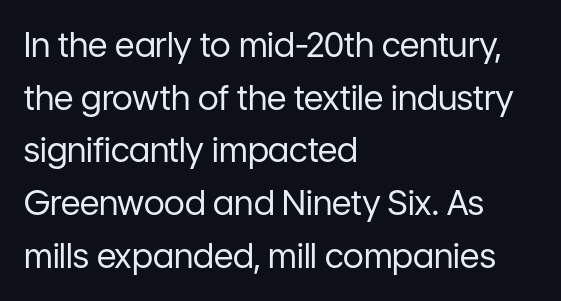
The designer went with a sans here, leaving each stem footless. Each stroke keeps to a modest, everyday thickness or less. You could call the tracking neutral — neither tight nor loose. The lines sit at an ordinary, default distance from one another. Do the characters align in a grid? No, the font is proportional.
